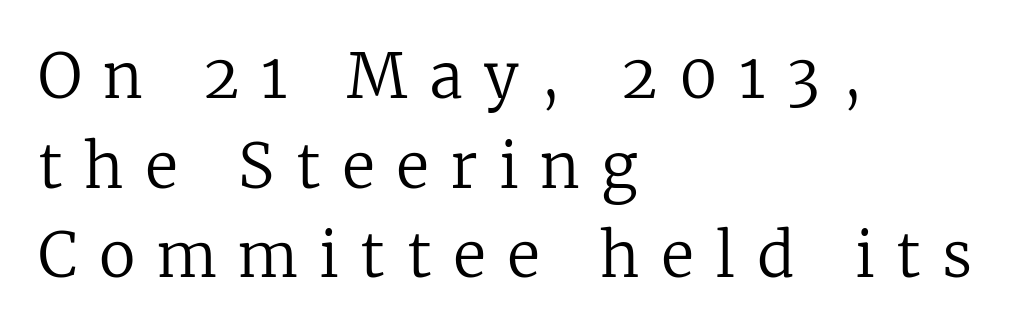
Q: Is the text bold? A: No.
Q: Is the text italic (slanted)? A: No, it is upright.
Q: Is the typeface a serif or a sans-serif typeface? A: Serif.
Q: Is the text underlined? A: No.
Q: How is the paragraph aligned? A: Left-aligned.
Q: Is the spacing between letters normal or unusually wide? A: Unusually wide.
Q: Is the spacing between lines tight, normal or loose? A: Normal.
Q: Width (condensed, normal, or wide)? A: Normal.
Q: Stroke contrast? A: Low.
Q: x-height? A: Medium.
Q: Monospaced? A: No.
